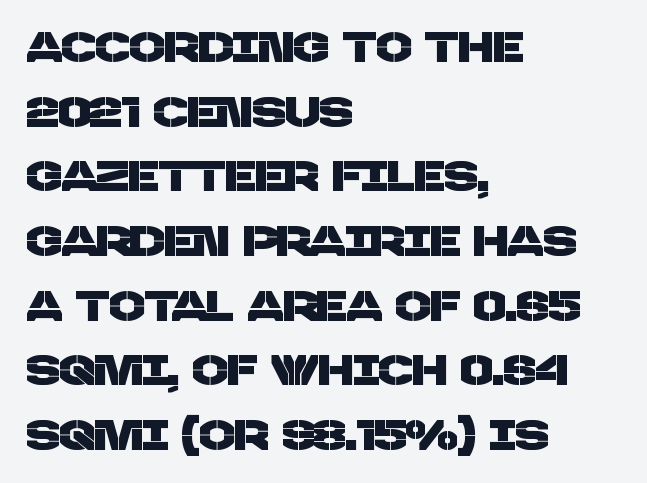
The type family on display is of the sans-serif kind. Line beginnings align vertically; line endings do not. How are the letters spaced? Ordinarily, with no added tracking. Spacing verdict: proportional, widths tailored to each character. Check under the words: just untouched page.
